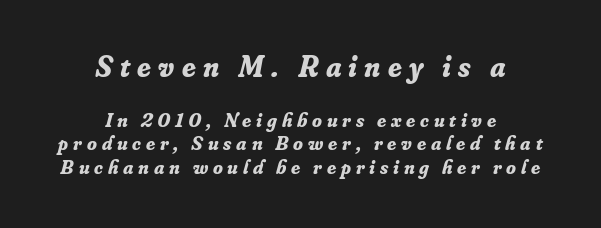
Q: Is the text bold? A: Yes.
Q: Is the text italic (slanted)? A: Yes, it leans right by about 16 degrees.
Q: Is the typeface a serif or a sans-serif typeface? A: Serif.
Q: Is the text underlined? A: No.
Q: How is the paragraph aligned? A: Centered.
Q: Is the spacing between letters normal or unusually wide? A: Unusually wide.
Q: Which block of text is set in a larger size, the first (top) or the second (bottom)? A: The first (top) one.
Q: Width (condensed, normal, or wide)? A: Normal.
Q: Stroke contrast? A: Low.
Q: x-height? A: Small.
Q: Monospaced? A: No.
